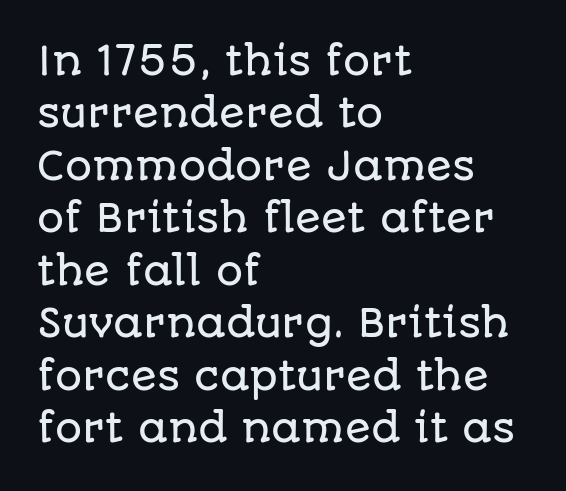
Does extra space separate the letters? No, they use regular spacing. The passage shown is typed in a proportional face where columns would drift. The strip under each line holds only bare page. Regular leading. The typesetter chose a ragged-right arrangement here.
